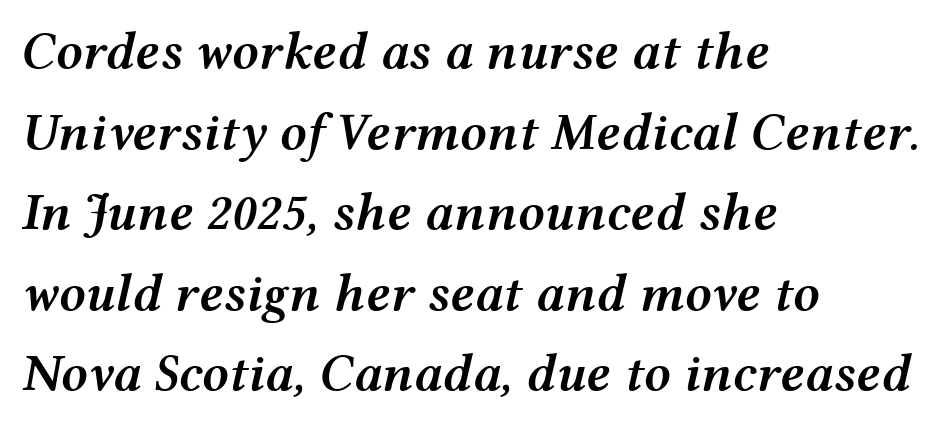
The image shows 53 px semibold, wide type, italic (leaning right); set left-aligned, normal line spacing (1.52x), normal letter spacing, not underlined; medium stroke contrast and a medium x-height.
